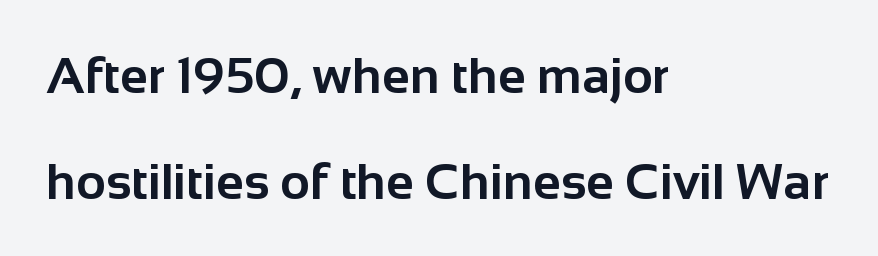
The rendering uses a bold face; every stroke is thick and dark. The face used here is rendered with its standard letterfit. This sample trades compactness for vertical openness between lines. Is this a sans? Yes — the strokes have no serifs.
